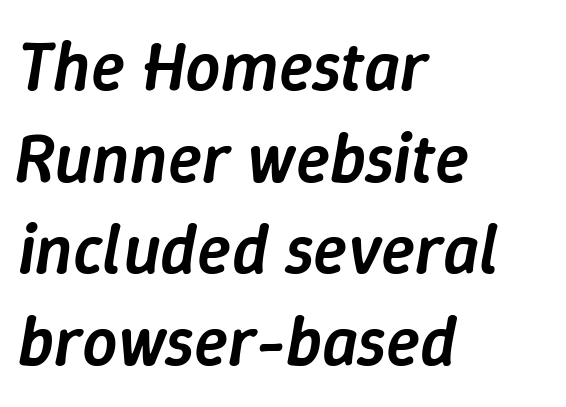
{"italic": "yes", "lean": "right", "slant_degrees": 9, "bold": "semi", "weight": "semibold", "width": "normal", "stroke_contrast": "low", "x_height": "medium", "monospaced": "no", "underline": "no", "align": "left", "line_spacing": "normal", "line_spacing_ratio": 1.31, "letter_spacing": "normal", "letter_spacing_em": 0.0, "glyph_px": 70}
